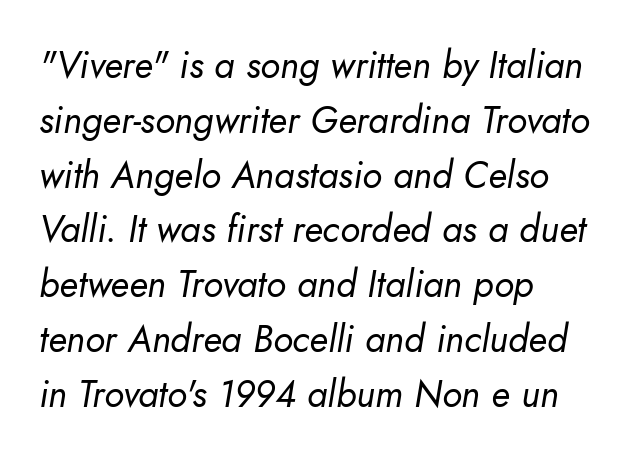
Q: Is the text bold? A: No.
Q: Is the text italic (slanted)? A: Yes, it leans right by about 10 degrees.
Q: Is the text underlined? A: No.
Q: How is the paragraph aligned? A: Left-aligned.
Q: Is the spacing between letters normal or unusually wide? A: Normal.
Q: Is the spacing between lines tight, normal or loose? A: Normal.
Q: Width (condensed, normal, or wide)? A: Normal.
Q: Stroke contrast? A: Low.
Q: x-height? A: Small.
Q: Monospaced? A: No.
